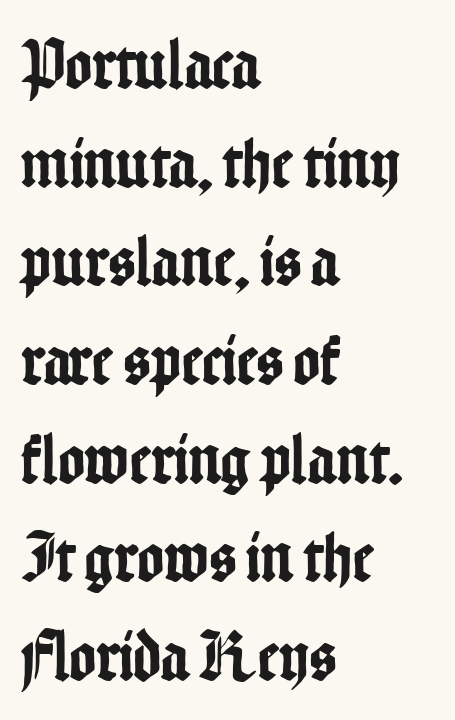
Q: Is the text italic (slanted)? A: No, it is upright.
Q: Is the typeface a serif or a sans-serif typeface? A: Sans-serif.
Q: Is the text underlined? A: No.
Q: How is the paragraph aligned? A: Left-aligned.
Q: Is the spacing between letters normal or unusually wide? A: Normal.
Q: Is the spacing between lines tight, normal or loose? A: Normal.
Q: Width (condensed, normal, or wide)? A: Condensed.
Q: Stroke contrast? A: Low.
Q: x-height? A: Medium.
Q: Monospaced? A: No.
